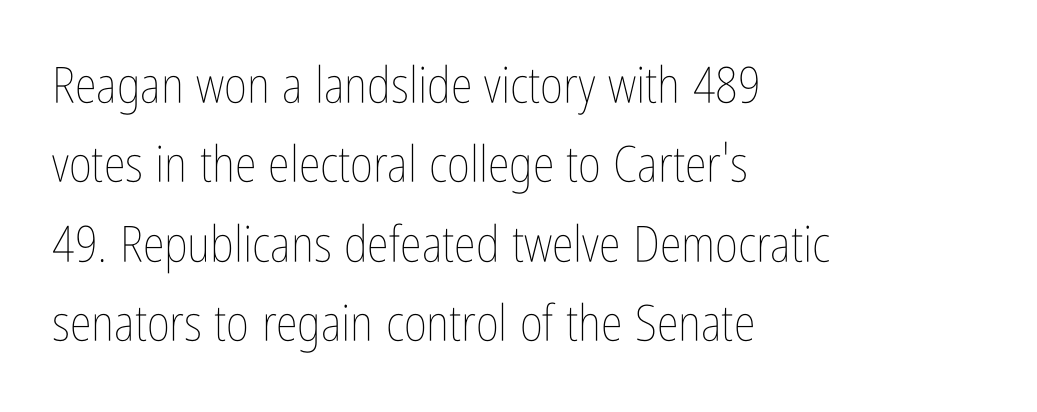
The typography opts for an upright posture over an oblique one. If you drew a ruler down the left edge, every line would touch it. This block has exactly the height ordinary leading produces. Ink coverage per letter is moderate at most. Characters follow at the spacing the type designer built in. Underline: absent.
